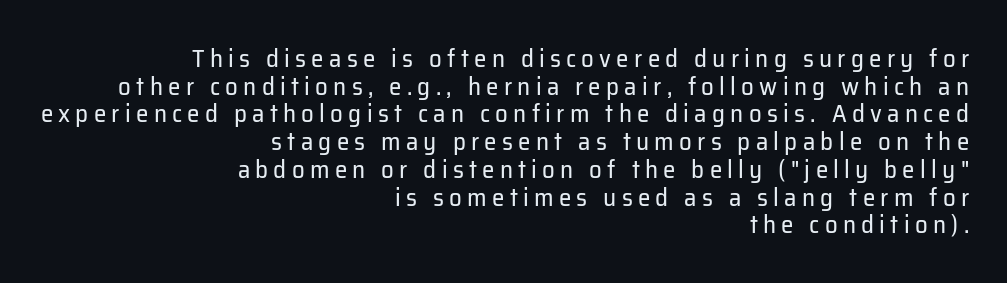
Horizontal bands of white between lines are thin slivers. The weight tops out at a normal text grade. Casual observation: everything's shoved over to the right. Characters follow at a spacing far wider than the type designer built in. Rule under the text: the space is simply empty. The specimen reads as upright at a glance.
